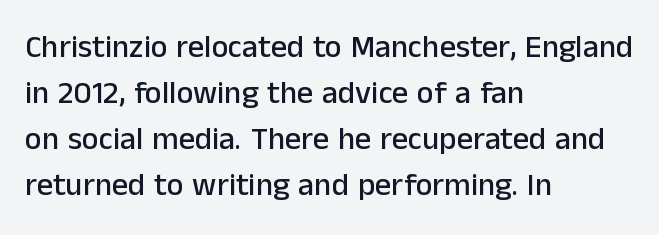
The image shows 32 px sans-serif type, upright; set left-aligned, normal line spacing (1.44x), normal letter spacing, not underlined; low stroke contrast and a medium x-height.
